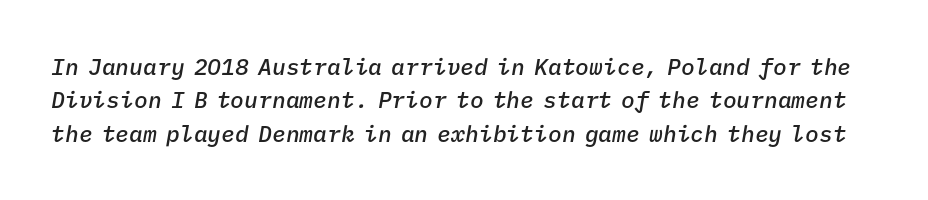
The image shows 23 px text type, italic (leaning right); set normal line spacing (1.45x), normal letter spacing, not underlined.
